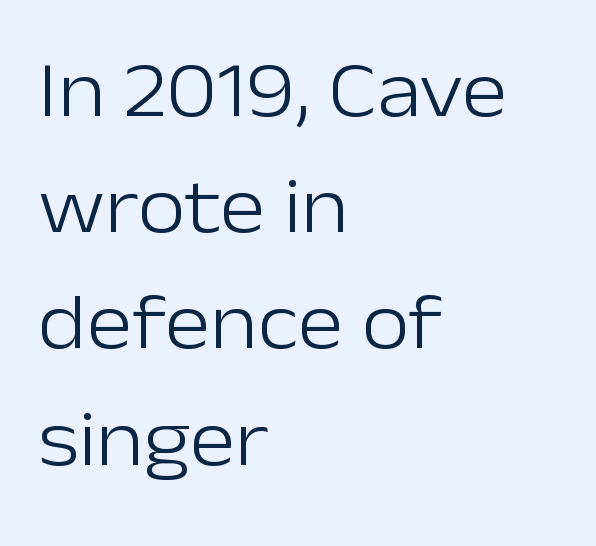
{"serif": "no", "italic": "no", "bold": "no", "weight": "light", "width": "normal", "stroke_contrast": "low", "x_height": "medium", "monospaced": "no", "underline": "no", "align": "left", "line_spacing": "normal", "line_spacing_ratio": 1.49, "letter_spacing": "normal", "letter_spacing_em": 0.0, "glyph_px": 78}
